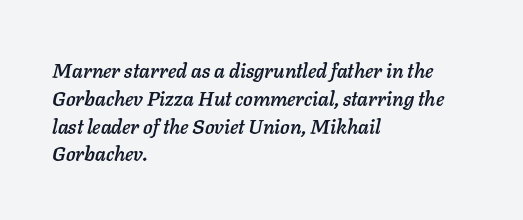
Q: Is the text italic (slanted)? A: Yes, it leans right by about 11 degrees.
Q: Is the text underlined? A: No.
Q: How is the paragraph aligned? A: Left-aligned.
Q: Is the spacing between letters normal or unusually wide? A: Normal.
Q: Is the spacing between lines tight, normal or loose? A: Normal.
